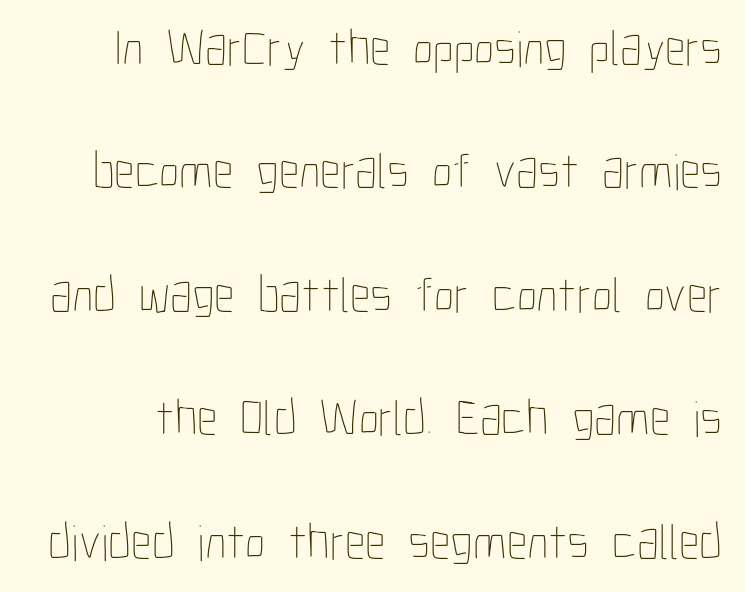
Q: Is the text bold? A: No.
Q: Is the text italic (slanted)? A: No, it is upright.
Q: Is the text underlined? A: No.
Q: Is the spacing between letters normal or unusually wide? A: Normal.
Q: Is the spacing between lines tight, normal or loose? A: Loose.
Q: Width (condensed, normal, or wide)? A: Condensed.
Q: Stroke contrast? A: Low.
Q: x-height? A: Medium.
Q: Monospaced? A: No.
